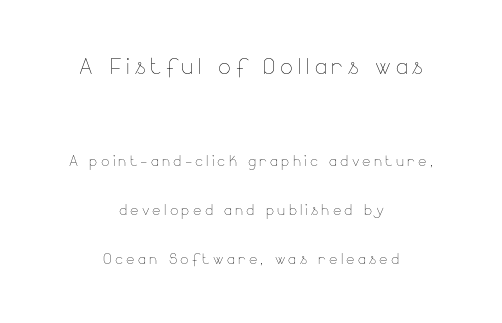
Varying glyph widths throughout — classic text-font behaviour. Quick note: interline space is abundant. Caption: upper text group enlarged, lower text group reduced. The letters stand straight up with perfectly vertical stems.
